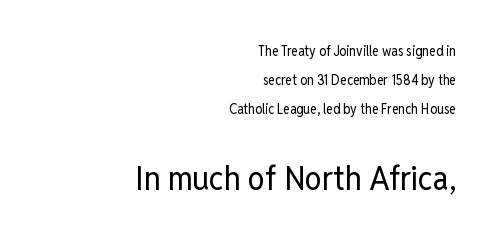
Q: Is the text bold? A: No.
Q: Is the text italic (slanted)? A: No, it is upright.
Q: Is the typeface a serif or a sans-serif typeface? A: Sans-serif.
Q: Is the text underlined? A: No.
Q: How is the paragraph aligned? A: Right-aligned.
Q: Is the spacing between letters normal or unusually wide? A: Normal.
Q: Is the spacing between lines tight, normal or loose? A: Loose.
Q: Which block of text is set in a larger size, the first (top) or the second (bottom)? A: The second (bottom) one.
Q: Width (condensed, normal, or wide)? A: Condensed.
Q: Stroke contrast? A: Low.
Q: x-height? A: Medium.
Q: Monospaced? A: No.
